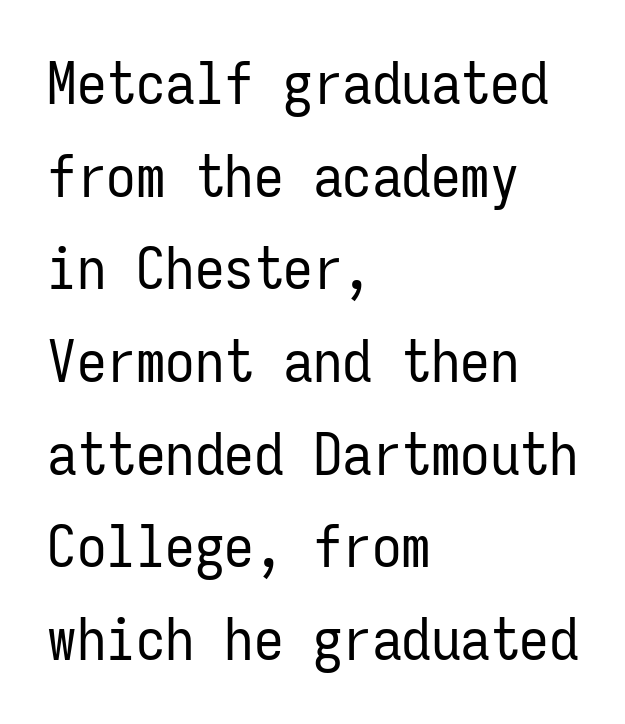
{"serif": "no", "italic": "no", "bold": "no", "weight": "regular", "width": "condensed", "stroke_contrast": "low", "x_height": "medium", "monospaced": "yes", "underline": "no", "align": "left", "line_spacing": "normal", "line_spacing_ratio": 1.57, "letter_spacing": "normal", "letter_spacing_em": 0.0, "glyph_px": 59}
